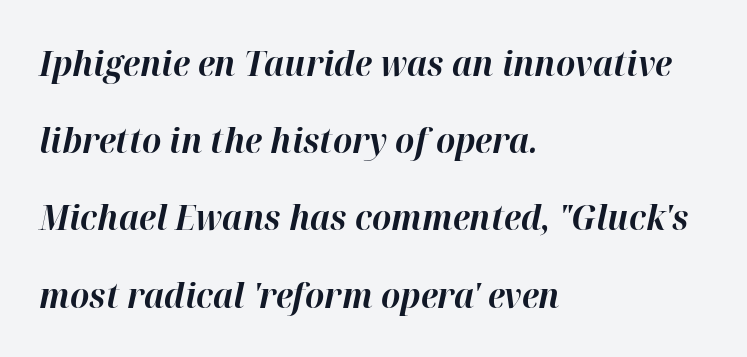
Spacing between characters is what you'd get straight out of the box. The space beneath each line is pristine and unruled. The typography opts for an oblique posture over an upright one. Summary of vertical rhythm: relaxed, with wide interline spacing. Stroke thickness is high; the sample reads as a true bold. Looks like regular typesetting: each glyph gets only the width it needs.
